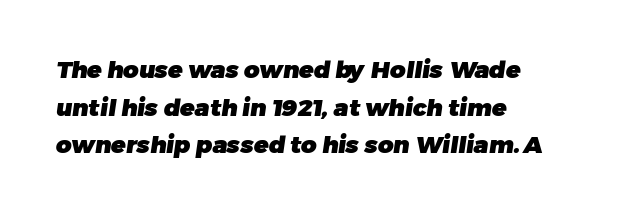
{"bold": "yes", "underline": "no", "align": "left", "line_spacing": "normal", "line_spacing_ratio": 1.57, "letter_spacing": "normal", "letter_spacing_em": 0.0, "glyph_px": 24}
